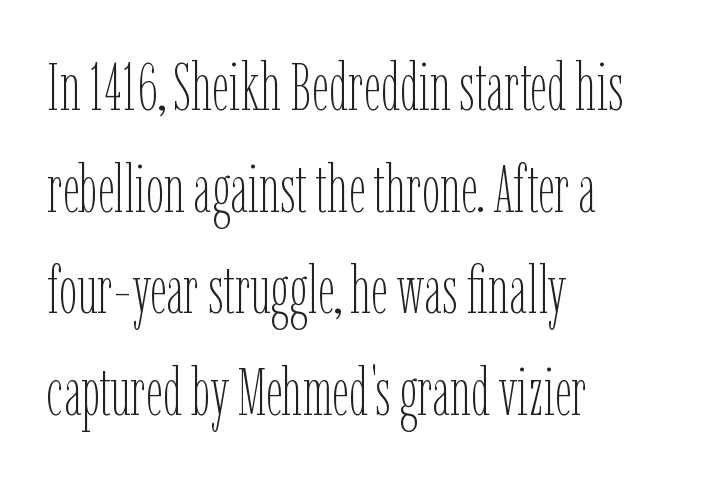
Q: Is the text bold? A: No.
Q: Is the text italic (slanted)? A: No, it is upright.
Q: Is the text underlined? A: No.
Q: How is the paragraph aligned? A: Left-aligned.
Q: Is the spacing between letters normal or unusually wide? A: Normal.
Q: Is the spacing between lines tight, normal or loose? A: Normal.
Q: Width (condensed, normal, or wide)? A: Condensed.
Q: Stroke contrast? A: Low.
Q: x-height? A: Medium.
Q: Monospaced? A: No.
